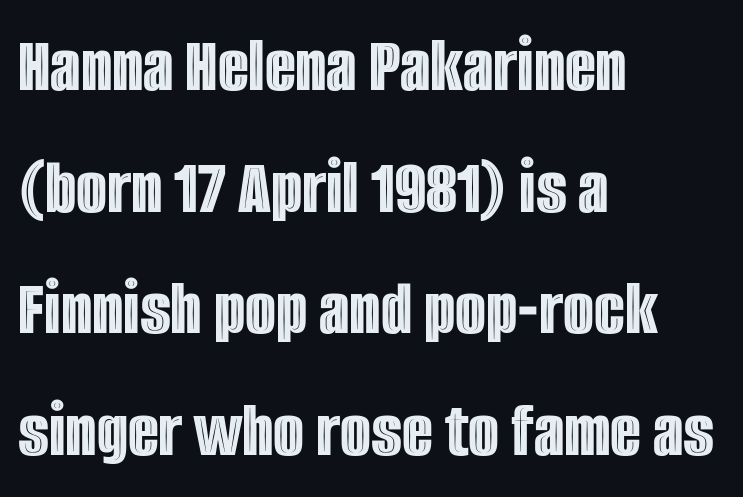
Q: Is the text italic (slanted)? A: No, it is upright.
Q: Is the text underlined? A: No.
Q: How is the paragraph aligned? A: Left-aligned.
Q: Is the spacing between letters normal or unusually wide? A: Normal.
Q: Is the spacing between lines tight, normal or loose? A: Normal.
Q: Width (condensed, normal, or wide)? A: Condensed.
Q: x-height? A: Large.
Q: Monospaced? A: No.
